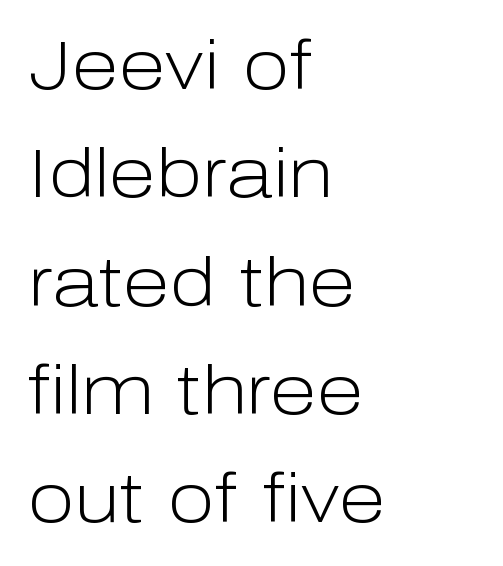
Is there much room between lines? A standard amount, neither cramped nor airy. Students, note that the glyphs here touch the page at normal intervals. Compared with a centered layout, this one pins lines to the left instead. No italicization has been applied; the sample stays upright.
